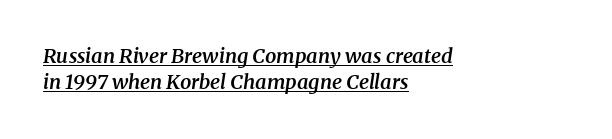
The image shows 20 px text type, italic (leaning right); set left-aligned, normal line spacing (1.31x), normal letter spacing, underlined.
